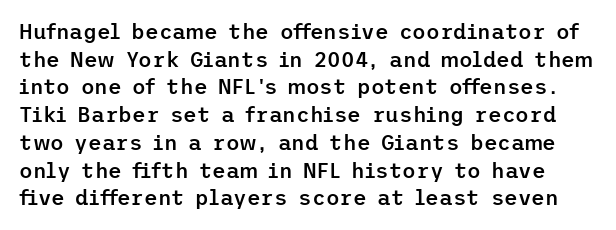
Q: Is the text bold? A: Semi-bold.
Q: Is the text italic (slanted)? A: No, it is upright.
Q: Is the text underlined? A: No.
Q: Is the spacing between letters normal or unusually wide? A: Normal.
Q: Is the spacing between lines tight, normal or loose? A: Normal.
